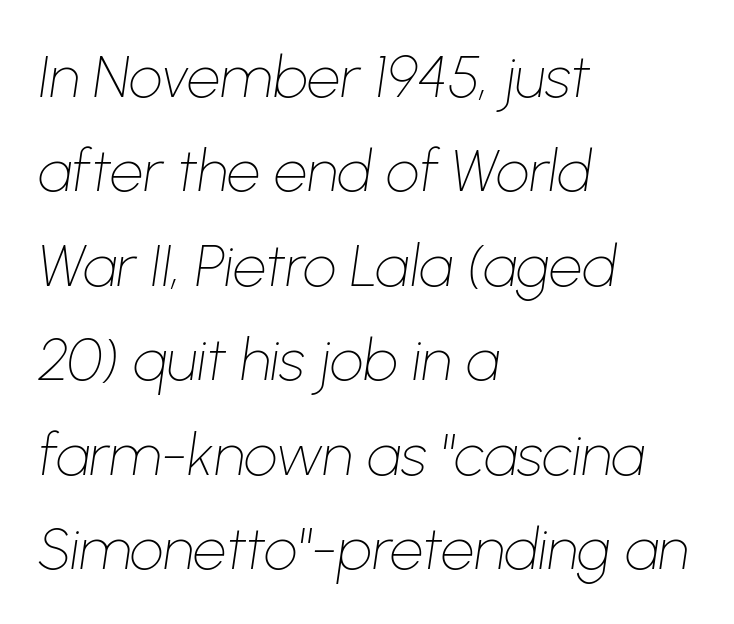
Q: Is the text bold? A: No.
Q: Is the text italic (slanted)? A: Yes, it leans right by about 8 degrees.
Q: Is the text underlined? A: No.
Q: How is the paragraph aligned? A: Left-aligned.
Q: Is the spacing between letters normal or unusually wide? A: Normal.
Q: Is the spacing between lines tight, normal or loose? A: Normal.
Q: Width (condensed, normal, or wide)? A: Normal.
Q: Stroke contrast? A: Low.
Q: x-height? A: Medium.
Q: Monospaced? A: No.
